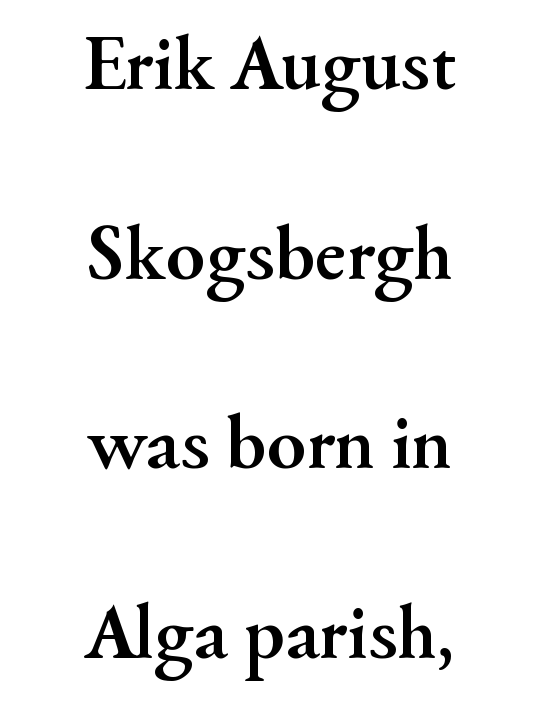
Q: Is the text bold? A: Yes.
Q: Is the text italic (slanted)? A: No, it is upright.
Q: Is the typeface a serif or a sans-serif typeface? A: Serif.
Q: Is the text underlined? A: No.
Q: How is the paragraph aligned? A: Centered.
Q: Is the spacing between letters normal or unusually wide? A: Normal.
Q: Is the spacing between lines tight, normal or loose? A: Loose.
Q: Width (condensed, normal, or wide)? A: Normal.
Q: Stroke contrast? A: Medium.
Q: x-height? A: Small.
Q: Monospaced? A: No.
